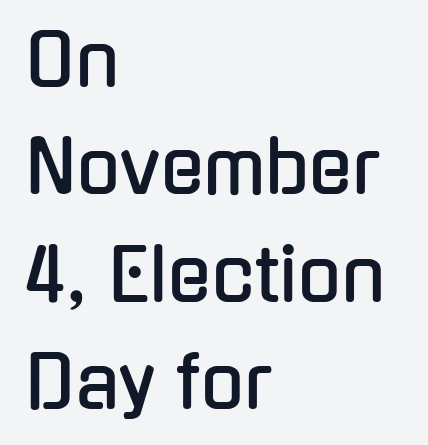
{"serif": "no", "italic": "no", "width": "condensed", "stroke_contrast": "low", "x_height": "medium", "monospaced": "no", "underline": "no", "align": "left", "line_spacing": "normal", "line_spacing_ratio": 1.49, "letter_spacing": "normal", "letter_spacing_em": 0.0, "glyph_px": 72}
